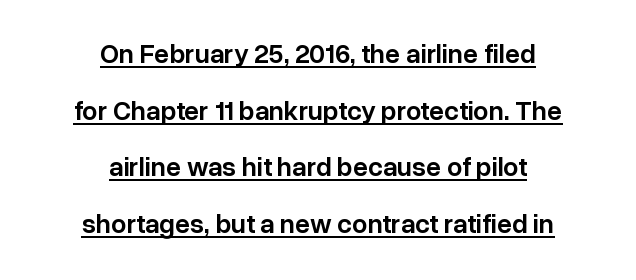
The image shows 27 px text type, upright; set centered, loose line spacing (2.1x), normal letter spacing, underlined.
